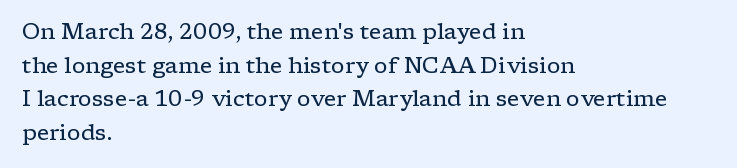
The image shows 22 px text type, upright; set left-aligned, normal line spacing (1.53x), normal letter spacing, not underlined.
